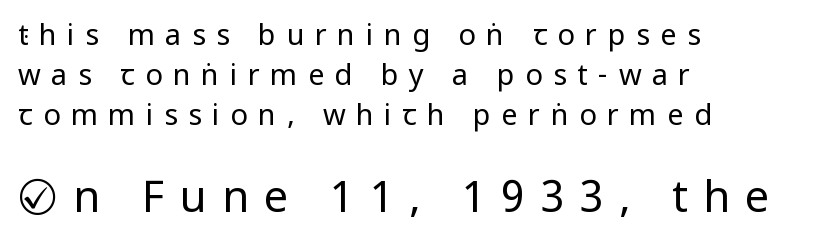
Spacing verdict: proportional, widths tailored to each character. Display-style spreading of the glyphs; the letterfit is very open. In terms of letterform style, serifs are entirely absent. Size contrast runs from small at the top to large at the bottom. The baseline area is clear. Left-aligned paragraph, ragged on the right.
